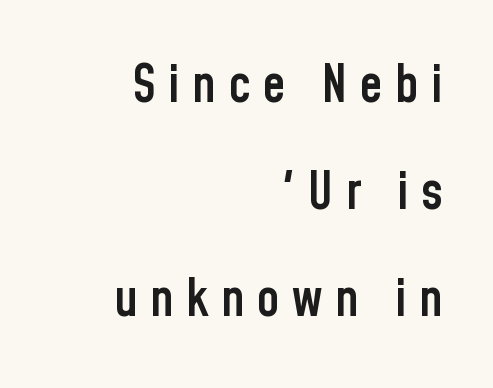
Q: Is the text bold? A: Semi-bold.
Q: Is the text italic (slanted)? A: No, it is upright.
Q: Is the typeface a serif or a sans-serif typeface? A: Sans-serif.
Q: Is the text underlined? A: No.
Q: How is the paragraph aligned? A: Right-aligned.
Q: Is the spacing between letters normal or unusually wide? A: Unusually wide.
Q: Is the spacing between lines tight, normal or loose? A: Loose.
Q: Width (condensed, normal, or wide)? A: Condensed.
Q: Stroke contrast? A: Low.
Q: x-height? A: Medium.
Q: Monospaced? A: No.
